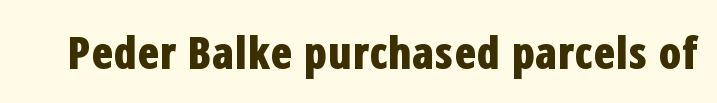
The image shows 45 px bold, condensed sans-serif type, upright; set normal letter spacing, not underlined; low stroke contrast and a medium x-height.
